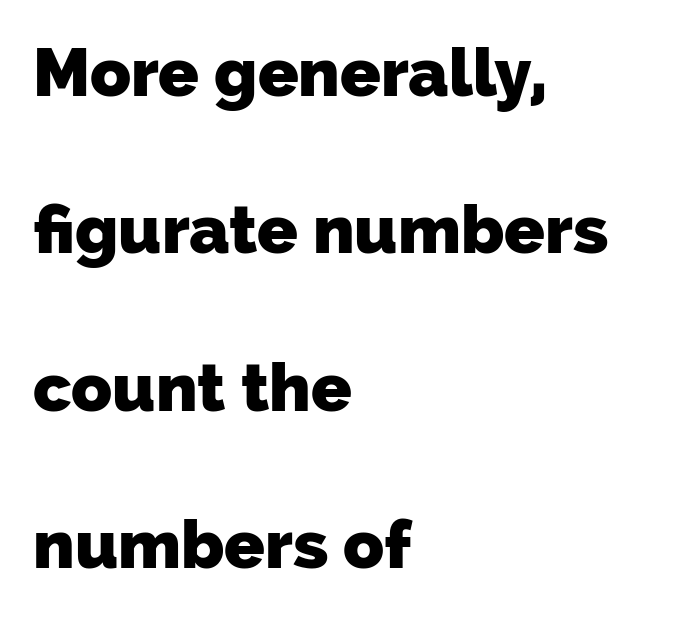
{"serif": "no", "bold": "yes", "weight": "heavy", "width": "normal", "stroke_contrast": "low", "x_height": "medium", "monospaced": "no", "underline": "no", "align": "left", "line_spacing": "loose", "line_spacing_ratio": 2.35, "letter_spacing": "normal", "letter_spacing_em": 0.0, "glyph_px": 67}
